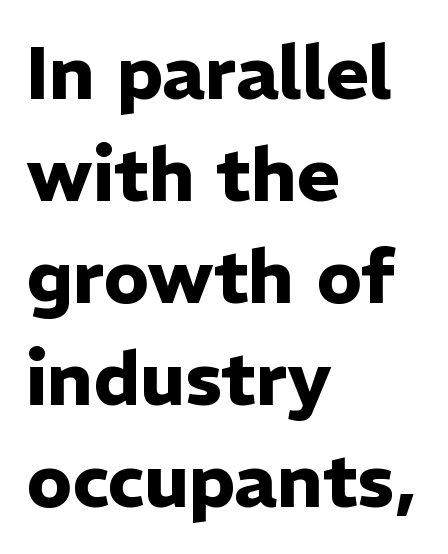
The image shows 74 px heavy sans-serif type, upright; set left-aligned, normal line spacing (1.38x), normal letter spacing, not underlined; low stroke contrast and a medium x-height.
